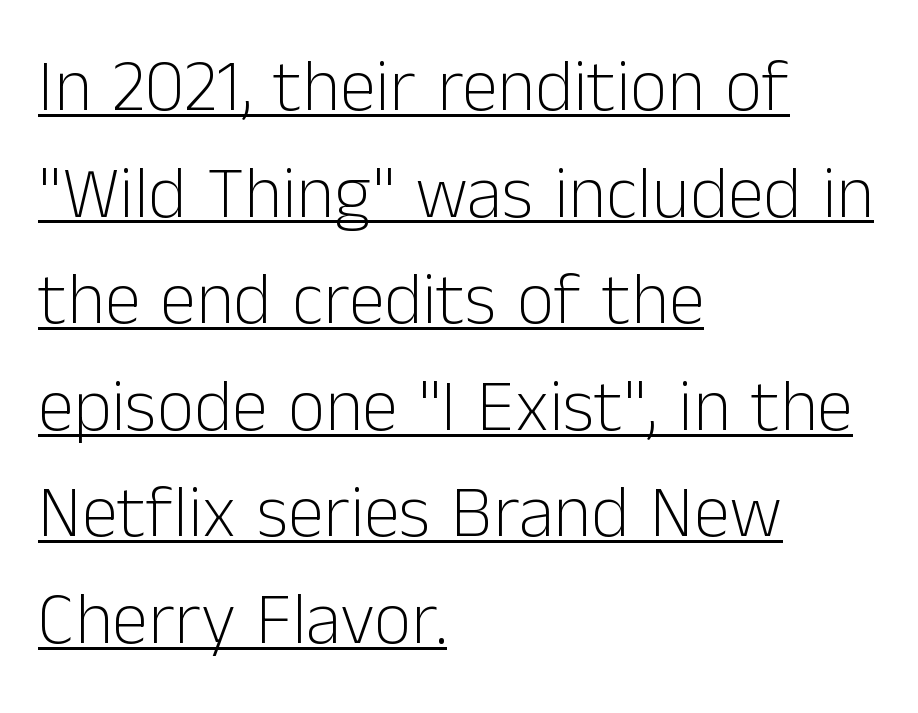
{"serif": "no", "italic": "no", "bold": "no", "weight": "light", "width": "normal", "stroke_contrast": "low", "x_height": "medium", "monospaced": "no", "underline": "yes", "align": "left", "line_spacing": "normal", "line_spacing_ratio": 1.46, "letter_spacing": "normal", "letter_spacing_em": 0.0, "glyph_px": 73}
